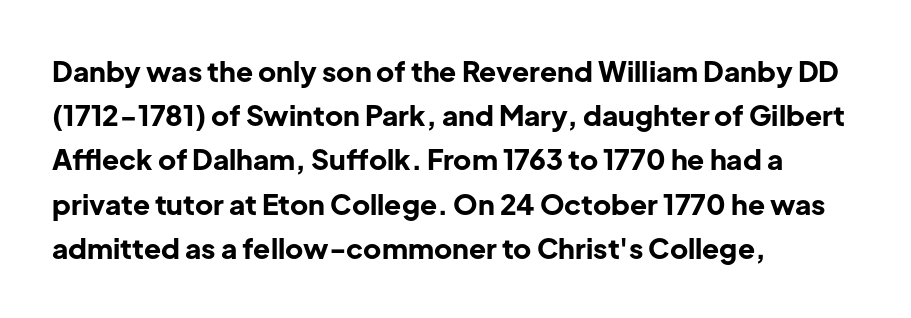
The font is running at its bold setting. Posture: upright roman. The vertical gap from one line to the next is medium. Observe the absence of serifs on each vertical stroke in this sample. These lines are rendered in a variable-pitch font.
